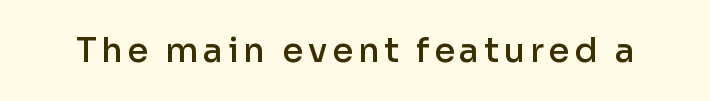
These lines were composed using upright roman letters. I'd describe the lettering as semibold — firm but not a full bold. Serifs: no, the terminals of the letterforms are clean. The passage shown is not underscored anywhere. The rendering uses natural spacing where letterforms have individual widths.
